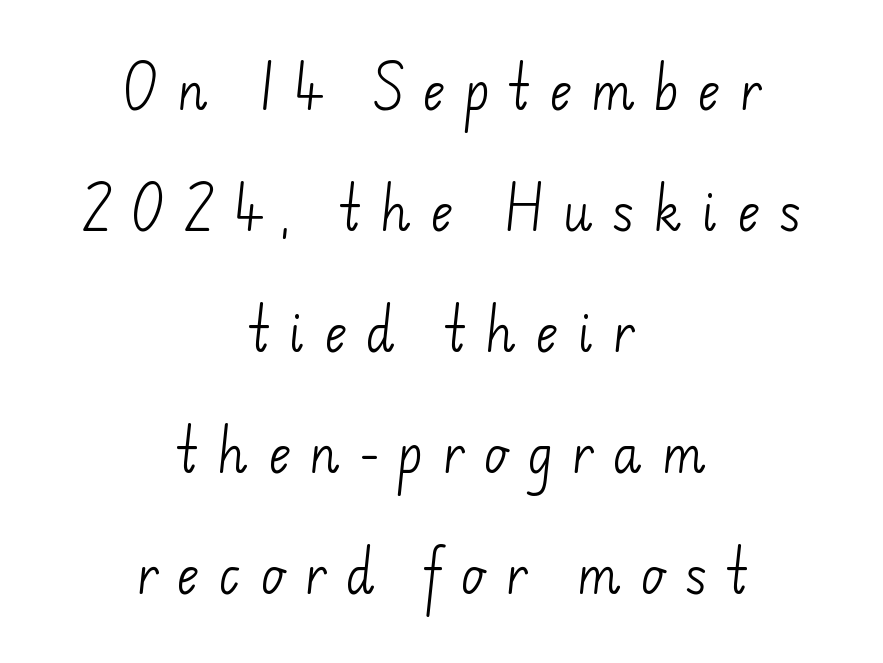
Q: Is the text bold? A: No.
Q: Is the typeface a serif or a sans-serif typeface? A: Sans-serif.
Q: Is the text underlined? A: No.
Q: How is the paragraph aligned? A: Centered.
Q: Is the spacing between letters normal or unusually wide? A: Unusually wide.
Q: Is the spacing between lines tight, normal or loose? A: Loose.
Q: Width (condensed, normal, or wide)? A: Normal.
Q: Stroke contrast? A: Low.
Q: x-height? A: Small.
Q: Monospaced? A: No.
